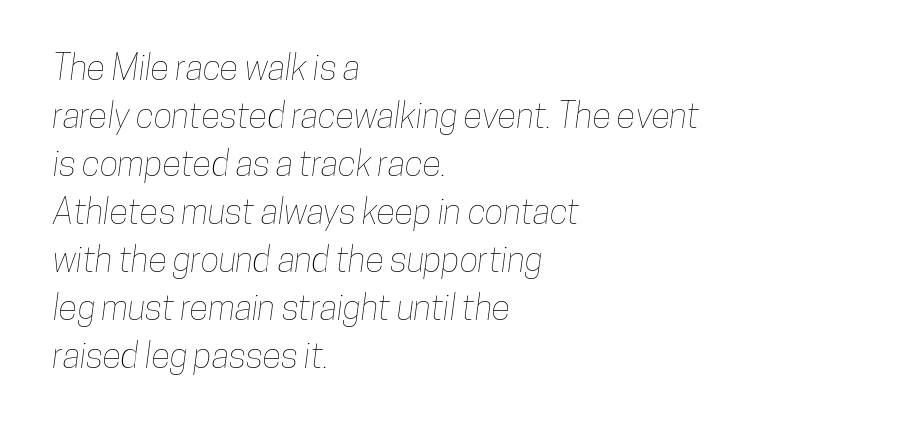
The image shows 35 px condensed type; set left-aligned, normal line spacing (1.37x), normal letter spacing, not underlined; low stroke contrast and a medium x-height.
